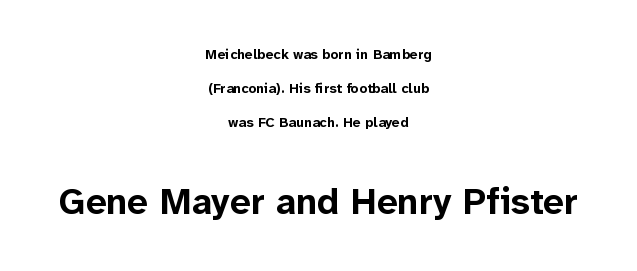
{"serif": "no", "italic": "no", "bold": "yes", "weight": "bold", "width": "normal", "stroke_contrast": "low", "x_height": "medium", "monospaced": "no", "underline": "no", "align": "center", "line_spacing": "loose", "line_spacing_ratio": 2.43, "letter_spacing": "normal", "letter_spacing_em": 0.0, "larger_block": "second", "size_ratio": 2.64, "glyph_px": 37}
